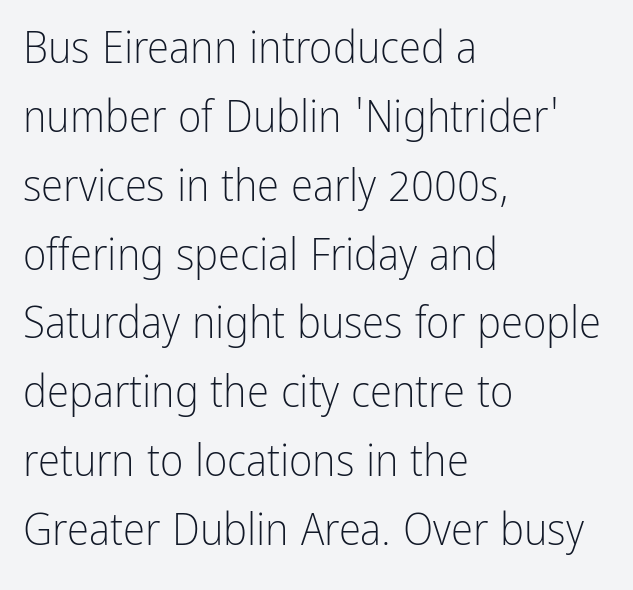
Leading matches the norm, producing a regular column. Leftover space on each line is placed entirely after the last word. These lines are rendered in a variable-pitch font. The passage shown is typeset with a sans-serif family. The typesetting does not lean heavy: it is not bold. Every character sits straight up, as roman type does.
